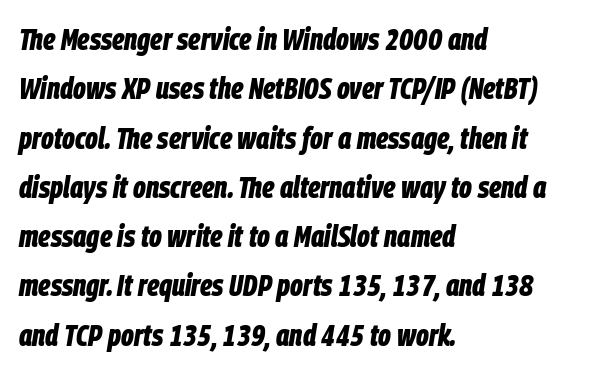
The image shows 31 px bold, condensed type, italic (leaning right); set left-aligned, normal line spacing (1.59x), normal letter spacing, not underlined; low stroke contrast and a large x-height.
